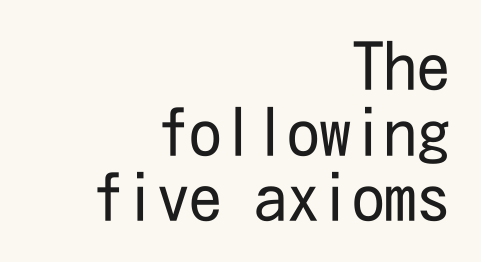
{"serif": "no", "italic": "no", "bold": "no", "weight": "regular", "width": "condensed", "stroke_contrast": "low", "x_height": "medium", "underline": "no", "align": "right", "line_spacing": "tight", "line_spacing_ratio": 1.01, "letter_spacing": "normal", "letter_spacing_em": 0.0, "glyph_px": 65}
